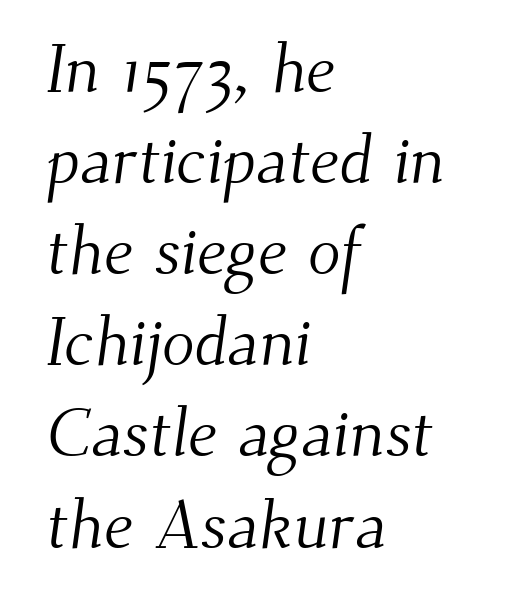
Look at the tracking — it's just the regular setting, nothing added. Clear beneath every line of the passage. If you drew a ruler down the left edge, every line would touch it. These lines are composed in type with serifs. Heft: none added — not bold. The rows are spaced the way most documents space them.
